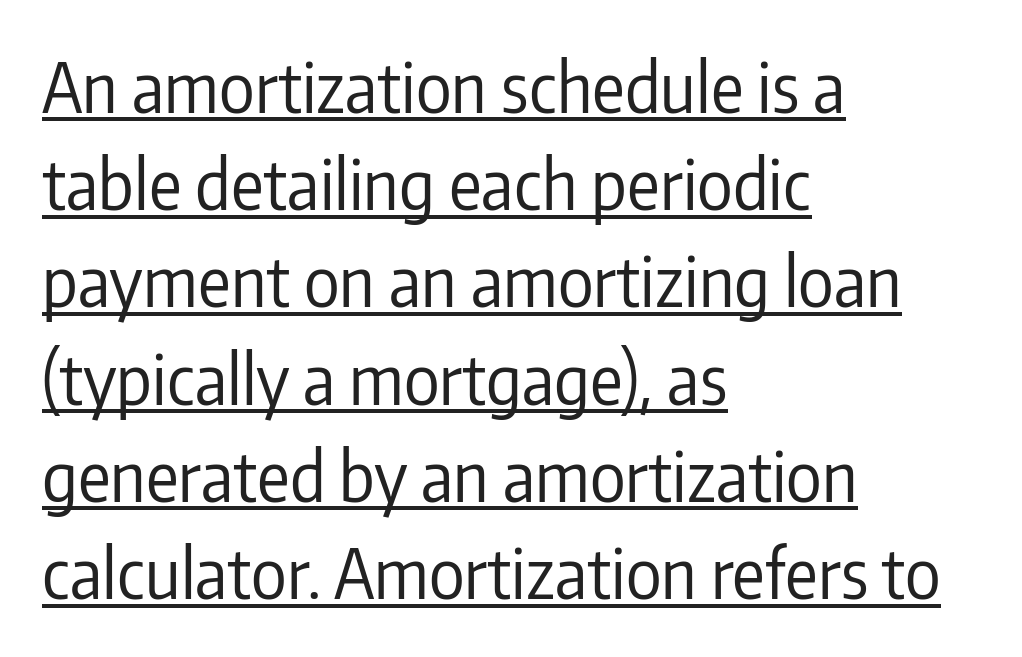
The image shows 68 px regular-weight, condensed sans-serif type, upright; set left-aligned, normal line spacing (1.43x), normal letter spacing, underlined; low stroke contrast and a medium x-height.
